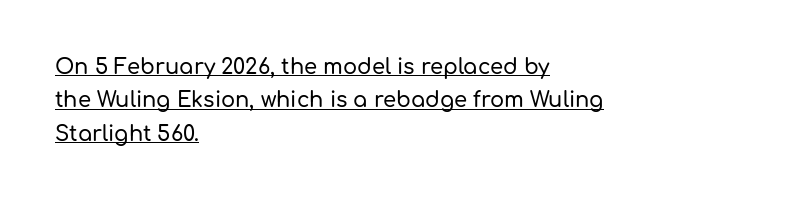
The image shows 21 px text type, upright; set left-aligned, normal line spacing (1.59x), normal letter spacing, underlined.
